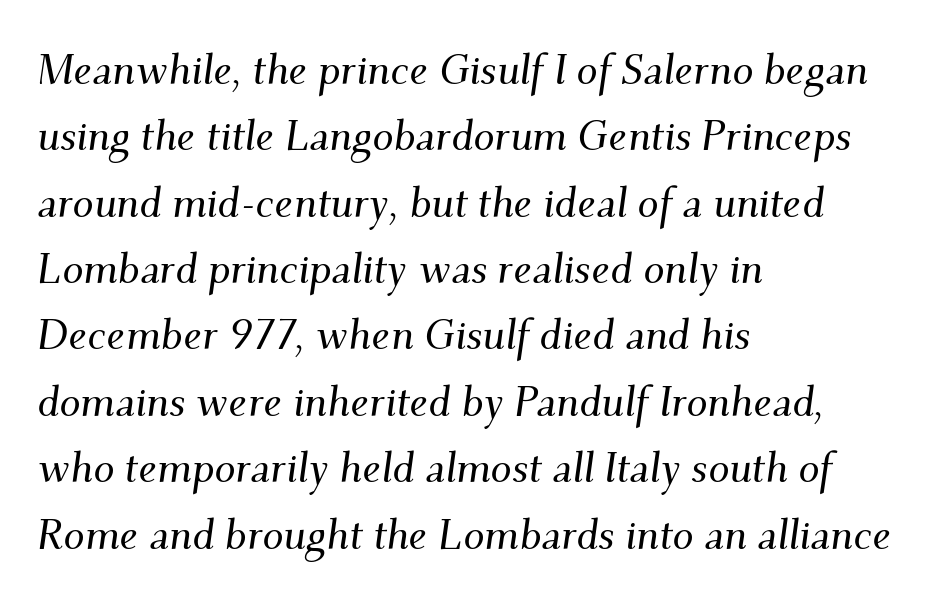
Q: Is the text italic (slanted)? A: Yes, it leans right by about 9 degrees.
Q: Is the typeface a serif or a sans-serif typeface? A: Serif.
Q: Is the text underlined? A: No.
Q: How is the paragraph aligned? A: Left-aligned.
Q: Is the spacing between letters normal or unusually wide? A: Normal.
Q: Is the spacing between lines tight, normal or loose? A: Normal.
Q: Width (condensed, normal, or wide)? A: Normal.
Q: Stroke contrast? A: Medium.
Q: x-height? A: Small.
Q: Monospaced? A: No.
